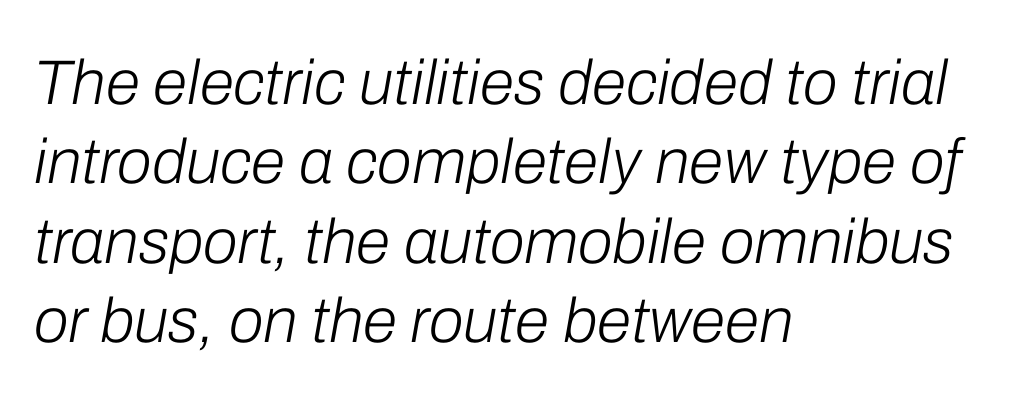
What stands out about the letter spacing? Nothing — it is the standard amount. Think of a printed novel: that variable character pitch is what you see here. The passage shown stacks its lines at a standard gap. Stroke mass is kept to a normal reading level or below.
